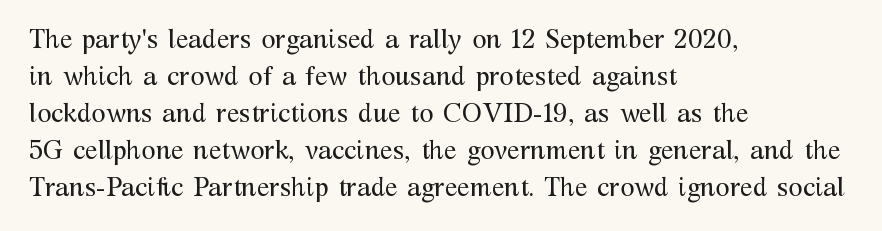
Rule under the text: the space is simply empty. The tracking reads as untouched default to a designer's eye. Compared with a typical body face, this is equally light or lighter still. A student would call this left alignment; a typographer would say flush left, rag right. The rows are spaced the way most documents space them.
